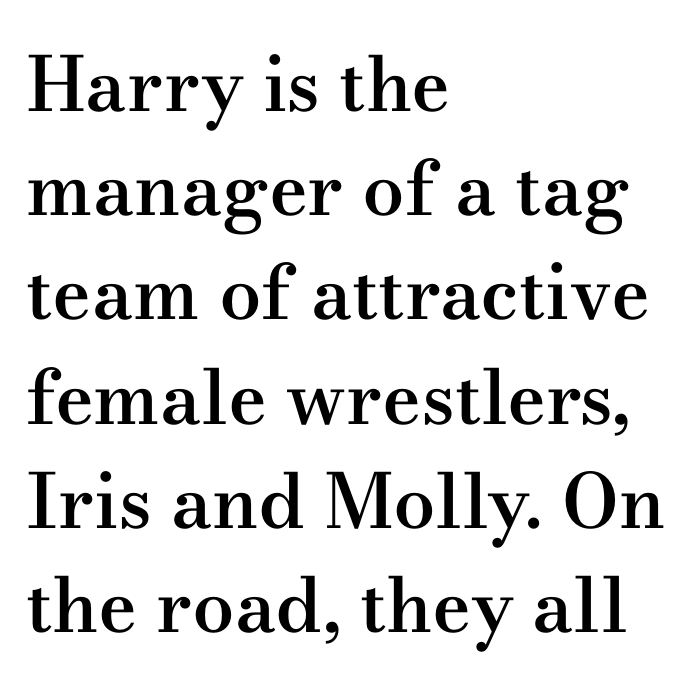
Typographic density is moderately raised because the face is semibold. Style check: upright. The paragraph has a hard left edge and a soft right edge. In terms of letterform style, serifs are clearly present. Note the varied advance widths — an 'i' is clearly narrower than an 'm'.
